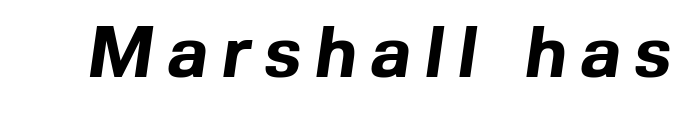
The image shows 73 px bold sans-serif type; set not underlined; a medium x-height.
